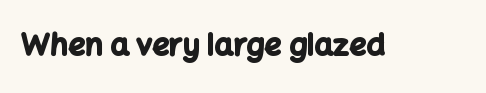
The specimen reads as upright at a glance. In terms of letterform style, serifs are entirely absent. What stands out about the letter spacing? Nothing — it is the standard amount. Chunky letters — that's bold for sure. Proportional: the letters do not fall into vertical columns. Check under the words: just untouched page.
